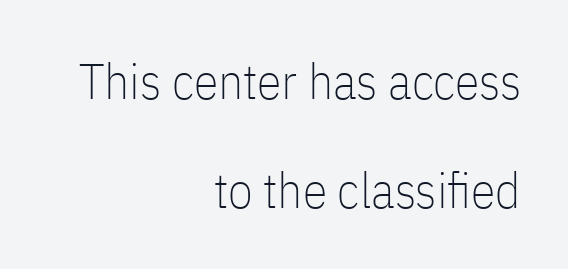
Q: Is the text bold? A: No.
Q: Is the text italic (slanted)? A: No, it is upright.
Q: Is the typeface a serif or a sans-serif typeface? A: Sans-serif.
Q: Is the text underlined? A: No.
Q: How is the paragraph aligned? A: Right-aligned.
Q: Is the spacing between letters normal or unusually wide? A: Normal.
Q: Is the spacing between lines tight, normal or loose? A: Loose.
Q: Width (condensed, normal, or wide)? A: Condensed.
Q: Stroke contrast? A: Low.
Q: x-height? A: Medium.
Q: Monospaced? A: No.
